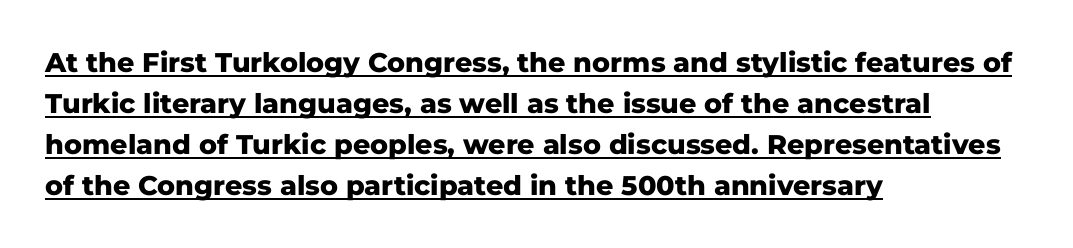
The image shows 27 px bold type, upright; set left-aligned, normal line spacing (1.52x), normal letter spacing, underlined.
